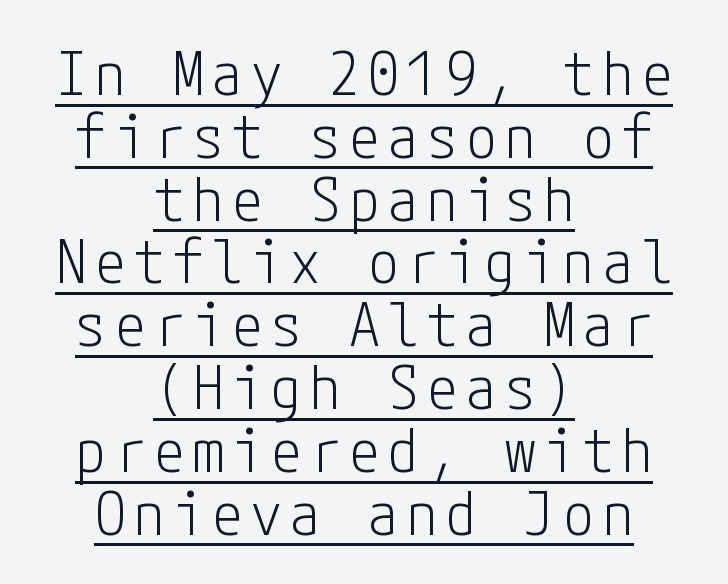
{"serif": "no", "italic": "no", "bold": "no", "weight": "light", "width": "condensed", "stroke_contrast": "low", "x_height": "medium", "underline": "yes", "align": "center", "line_spacing": "tight", "line_spacing_ratio": 1.03, "glyph_px": 61}
